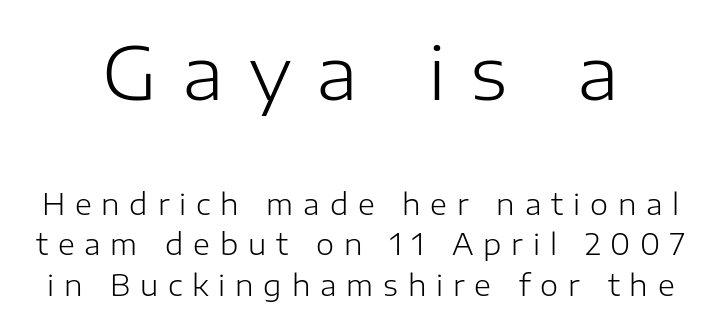
The image shows 73 px light sans-serif type, upright; set normal line spacing (1.4x), unusually wide letter spacing (+0.34 em), not underlined; the first (top) block is 2.52x larger; low stroke contrast and a medium x-height.
